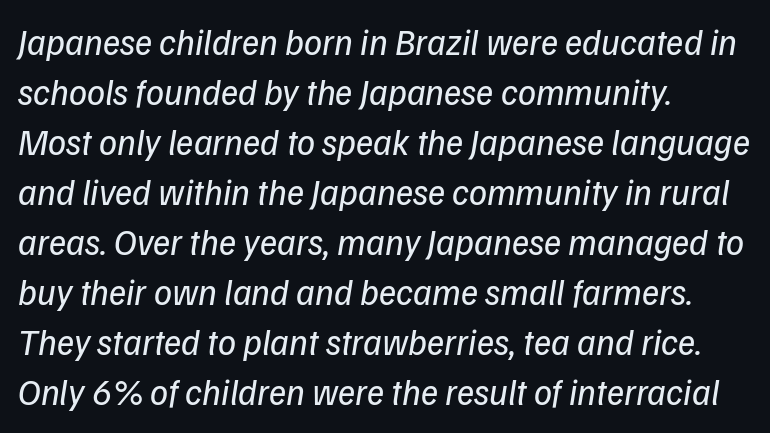
{"serif": "no", "bold": "no", "weight": "regular", "width": "normal", "stroke_contrast": "low", "x_height": "medium", "monospaced": "no", "underline": "no", "align": "left", "line_spacing": "normal", "line_spacing_ratio": 1.39, "letter_spacing": "normal", "letter_spacing_em": 0.0, "glyph_px": 36}
